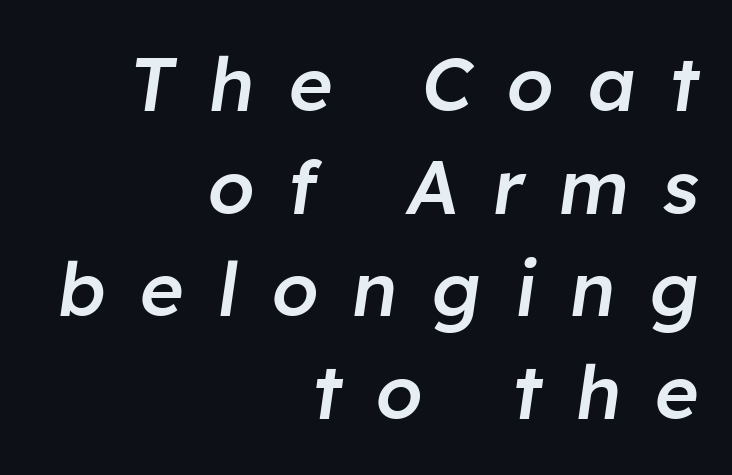
{"italic": "yes", "lean": "right", "slant_degrees": 8, "bold": "semi", "weight": "semibold", "width": "normal", "stroke_contrast": "low", "x_height": "medium", "monospaced": "no", "underline": "no", "align": "right", "line_spacing": "normal", "line_spacing_ratio": 1.37, "letter_spacing": "wide", "letter_spacing_em": 0.45, "glyph_px": 75}
